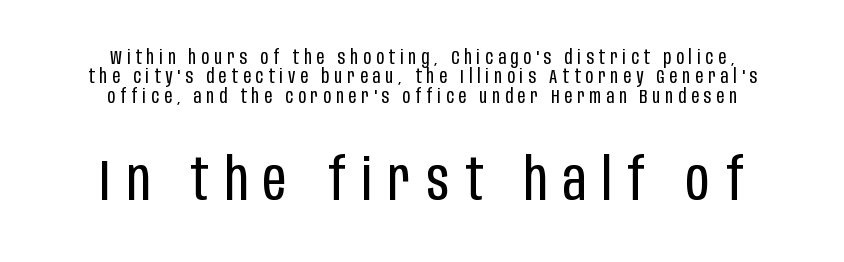
The image shows 58 px regular-weight, condensed sans-serif type, upright; set centered, tight line spacing (1.02x), unusually wide letter spacing (+0.27 em), not underlined; the second (bottom) block is 3.05x larger; low stroke contrast and a large x-height.
